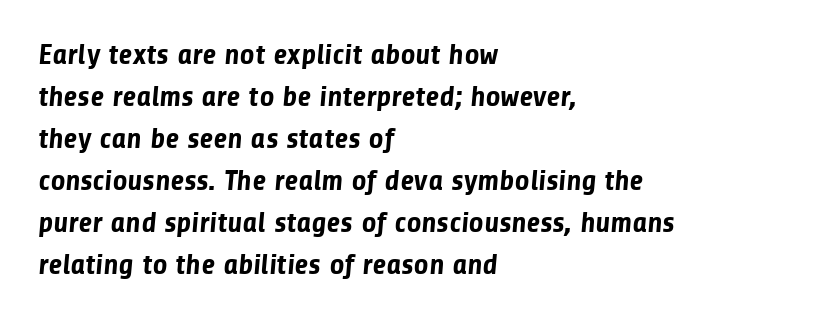
Q: Is the text bold? A: Yes.
Q: Is the typeface a serif or a sans-serif typeface? A: Sans-serif.
Q: Is the text underlined? A: No.
Q: How is the paragraph aligned? A: Left-aligned.
Q: Is the spacing between letters normal or unusually wide? A: Normal.
Q: Is the spacing between lines tight, normal or loose? A: Normal.
Q: Width (condensed, normal, or wide)? A: Normal.
Q: Stroke contrast? A: Low.
Q: x-height? A: Medium.
Q: Monospaced? A: No.
